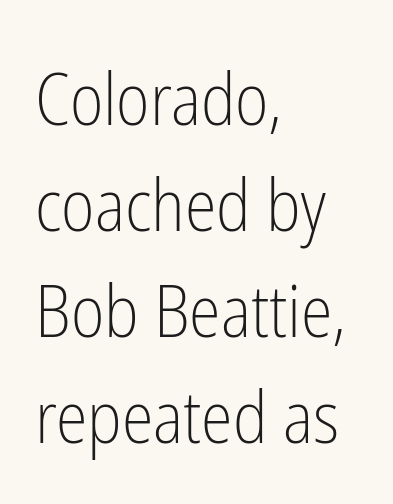
Q: Is the text bold? A: No.
Q: Is the text italic (slanted)? A: No, it is upright.
Q: Is the typeface a serif or a sans-serif typeface? A: Sans-serif.
Q: Is the text underlined? A: No.
Q: How is the paragraph aligned? A: Left-aligned.
Q: Is the spacing between letters normal or unusually wide? A: Normal.
Q: Is the spacing between lines tight, normal or loose? A: Normal.
Q: Width (condensed, normal, or wide)? A: Condensed.
Q: Stroke contrast? A: Low.
Q: x-height? A: Medium.
Q: Monospaced? A: No.
